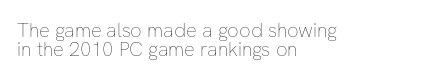
Weight class: somewhere from thin through regular. The area under the type is left untouched. Default kerning and tracking; the words read as compact shapes. Baseline-to-baseline distance is barely more than the letter height. Nope, not italic — everything's standing straight.
